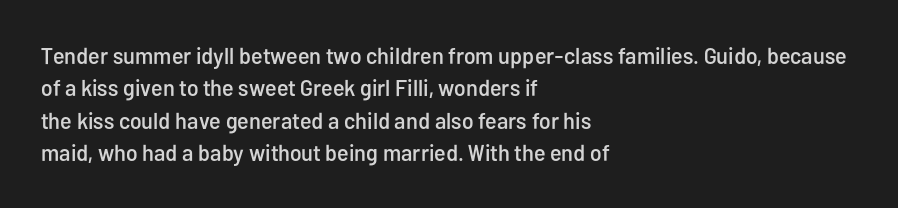
Rule under the text: the space is simply empty. Glyph-to-glyph distance matches everyday printed text. This block has exactly the height ordinary leading produces. Every character sits straight up, as roman type does. Teacher's note: observe the even left margin — that is flush-left alignment.
